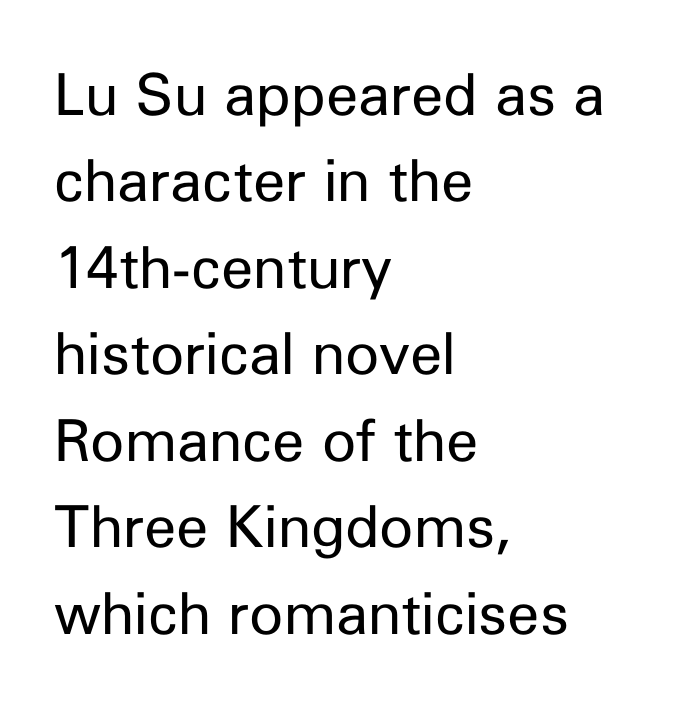
Q: Is the text bold? A: No.
Q: Is the text italic (slanted)? A: No, it is upright.
Q: Is the typeface a serif or a sans-serif typeface? A: Sans-serif.
Q: Is the text underlined? A: No.
Q: How is the paragraph aligned? A: Left-aligned.
Q: Is the spacing between letters normal or unusually wide? A: Normal.
Q: Is the spacing between lines tight, normal or loose? A: Normal.
Q: Width (condensed, normal, or wide)? A: Normal.
Q: Stroke contrast? A: Low.
Q: x-height? A: Medium.
Q: Monospaced? A: No.
